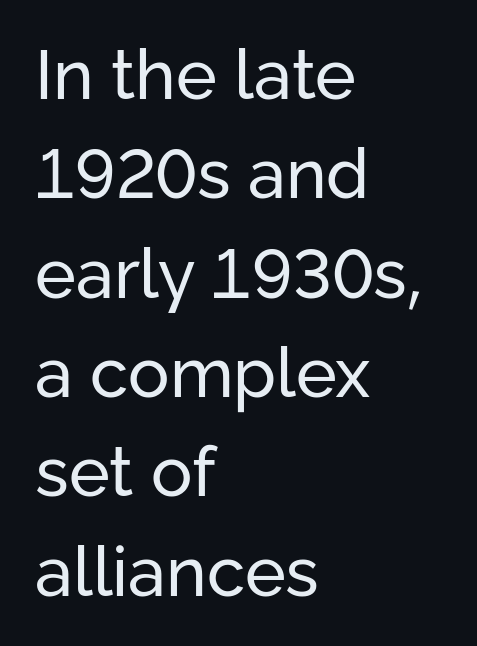
{"serif": "no", "italic": "no", "bold": "no", "weight": "regular", "width": "normal", "stroke_contrast": "low", "x_height": "medium", "monospaced": "no", "underline": "no", "align": "left", "line_spacing": "normal", "line_spacing_ratio": 1.44, "letter_spacing": "normal", "letter_spacing_em": 0.0, "glyph_px": 69}
